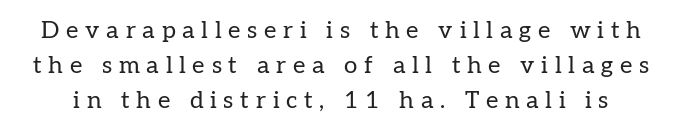
{"italic": "no", "bold": "no", "underline": "no", "line_spacing": "normal", "line_spacing_ratio": 1.46, "letter_spacing": "wide", "letter_spacing_em": 0.28, "glyph_px": 24}
